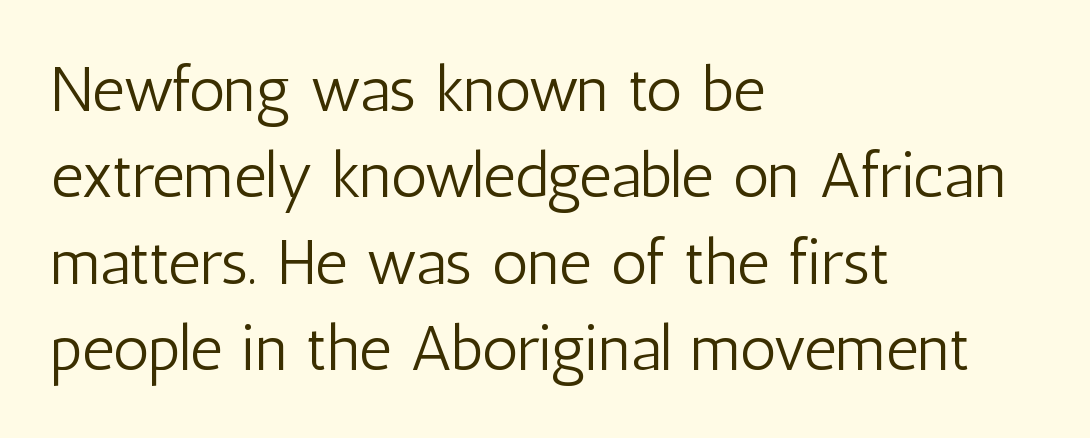
{"serif": "no", "italic": "no", "bold": "no", "weight": "light", "width": "condensed", "stroke_contrast": "low", "x_height": "medium", "monospaced": "no", "underline": "no", "align": "left", "line_spacing": "normal", "line_spacing_ratio": 1.35, "letter_spacing": "normal", "letter_spacing_em": 0.0, "glyph_px": 64}
